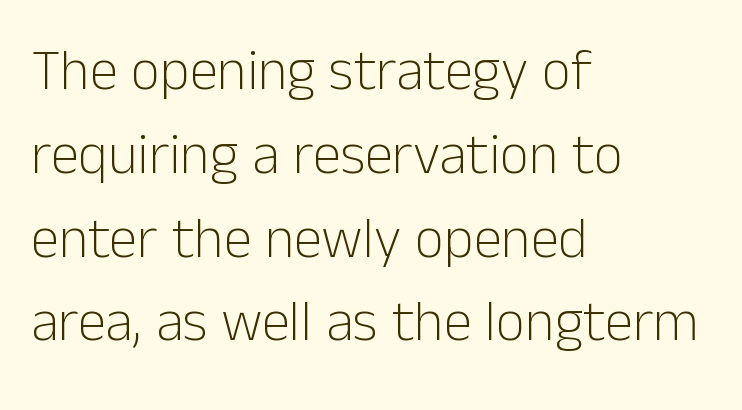
{"serif": "no", "italic": "no", "bold": "no", "weight": "light", "width": "normal", "stroke_contrast": "low", "x_height": "medium", "monospaced": "no", "underline": "no", "align": "left", "line_spacing": "normal", "line_spacing_ratio": 1.47, "letter_spacing": "normal", "letter_spacing_em": 0.0, "glyph_px": 57}
